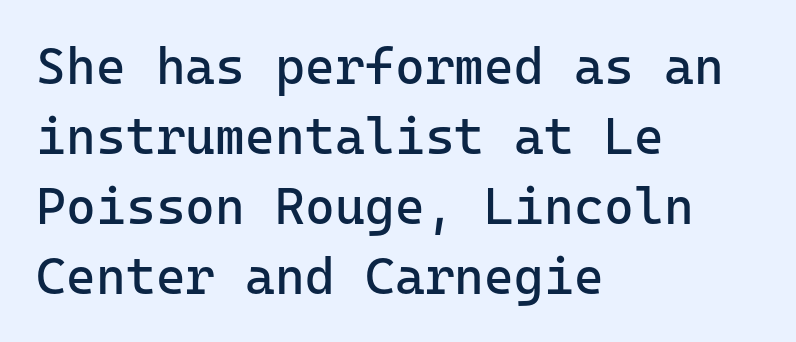
The image shows 51 px regular-weight sans-serif type, upright, monospaced; set left-aligned, normal line spacing (1.37x), normal letter spacing, not underlined; low stroke contrast and a medium x-height.
